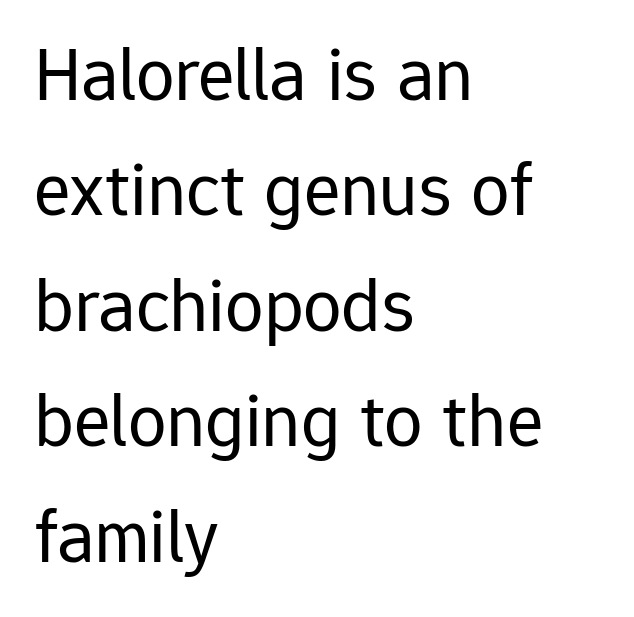
{"serif": "no", "italic": "no", "bold": "no", "weight": "regular", "width": "normal", "stroke_contrast": "low", "x_height": "medium", "monospaced": "no", "underline": "no", "align": "left", "line_spacing": "normal", "line_spacing_ratio": 1.5, "letter_spacing": "normal", "letter_spacing_em": 0.0, "glyph_px": 77}
